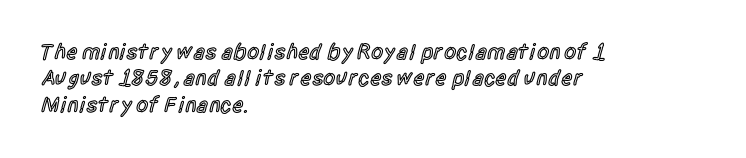
The image shows 22 px text type; set left-aligned, line spacing 1.2x, normal letter spacing, not underlined.
